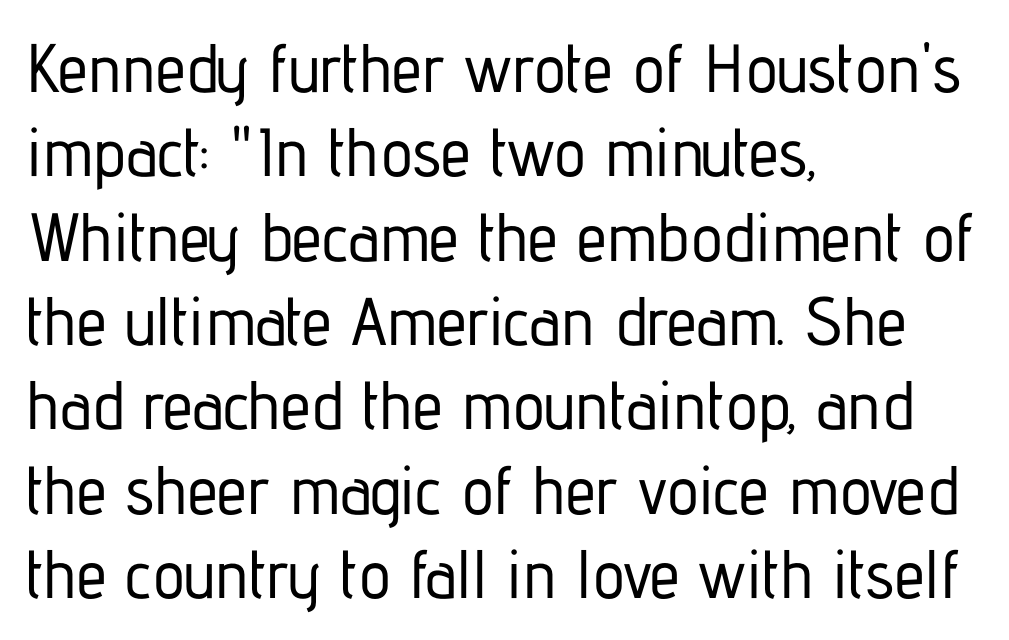
The image shows 68 px condensed sans-serif type, upright; set left-aligned, line spacing 1.24x, normal letter spacing, not underlined; low stroke contrast and a medium x-height.
